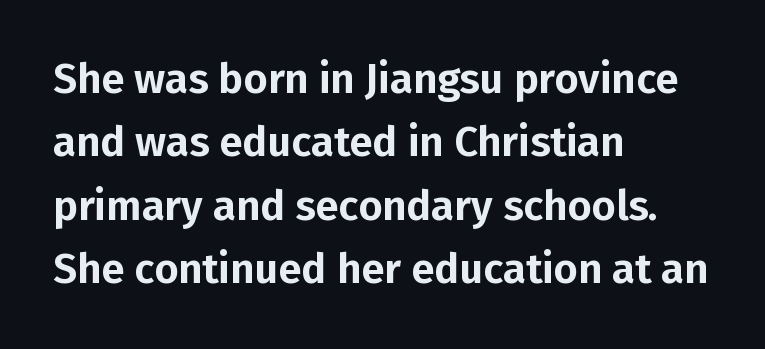
{"serif": "no", "italic": "no", "width": "normal", "stroke_contrast": "low", "x_height": "medium", "monospaced": "no", "underline": "no", "align": "left", "line_spacing": "normal", "line_spacing_ratio": 1.51, "letter_spacing": "normal", "letter_spacing_em": 0.0, "glyph_px": 42}
